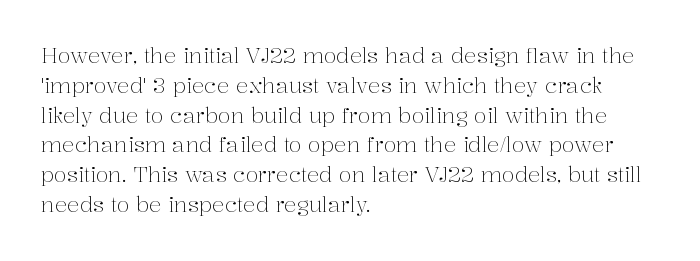
The image shows 21 px text type, upright; set left-aligned, normal line spacing (1.42x), normal letter spacing, not underlined.
